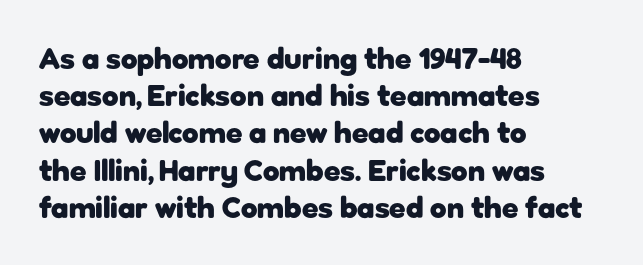
The image shows 30 px heavy sans-serif type, upright; set left-aligned, line spacing 1.24x, normal letter spacing, not underlined; low stroke contrast and a medium x-height.
